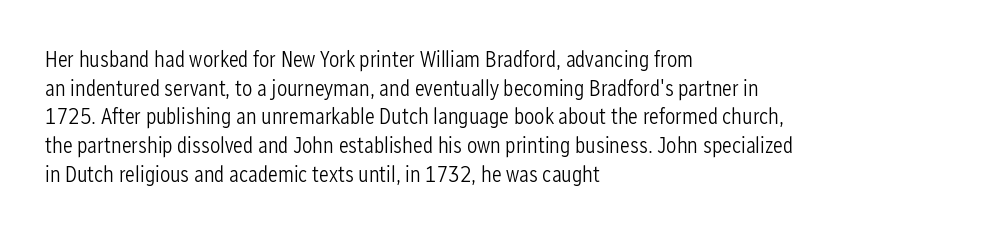
{"italic": "no", "bold": "no", "underline": "no", "align": "left", "line_spacing": "normal", "line_spacing_ratio": 1.25, "letter_spacing": "normal", "letter_spacing_em": 0.0, "glyph_px": 23}
